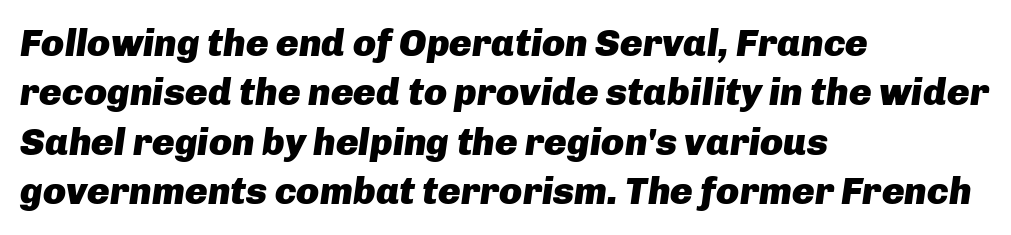
Emphasis-style slanted type is in use. Horizontal alignment here is leftward, the default for most running prose. No extra tracking has been applied to these lines. In terms of weight, the rendering is a true, heavy bold. What's the leading like? Ordinary, nothing unusual.
